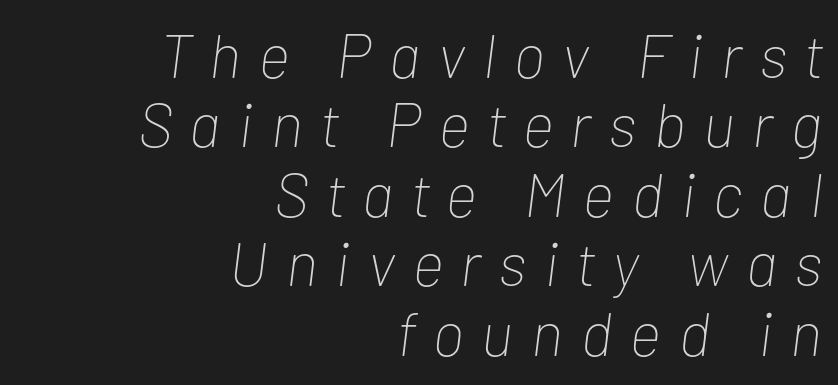
The image shows 62 px thin, condensed type, italic (leaning right); set right-aligned, tight line spacing (1.12x), unusually wide letter spacing (+0.29 em), not underlined; low stroke contrast and a medium x-height.
